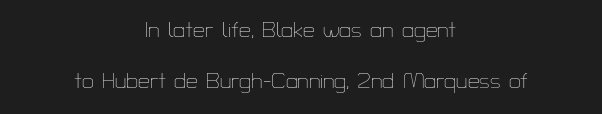
Q: Is the text bold? A: No.
Q: Is the text italic (slanted)? A: No, it is upright.
Q: Is the text underlined? A: No.
Q: How is the paragraph aligned? A: Centered.
Q: Is the spacing between letters normal or unusually wide? A: Normal.
Q: Is the spacing between lines tight, normal or loose? A: Loose.
